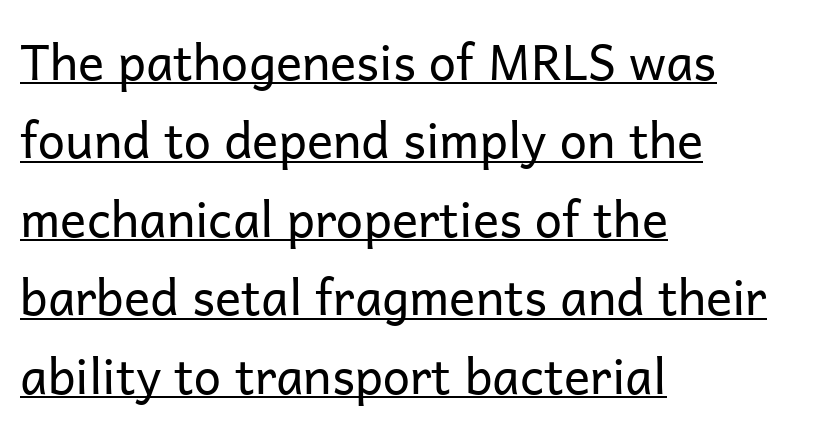
Is there an underline? Yes — a line sits under the letters. Here the glyphs are tracked normally, forming tight word shapes. The passage is arranged the way most books set body copy — flush left. You can tell it's not italic because the verticals are truly vertical. These lines are rendered in a variable-pitch font. The designer went with a sans here, leaving each stem footless.
